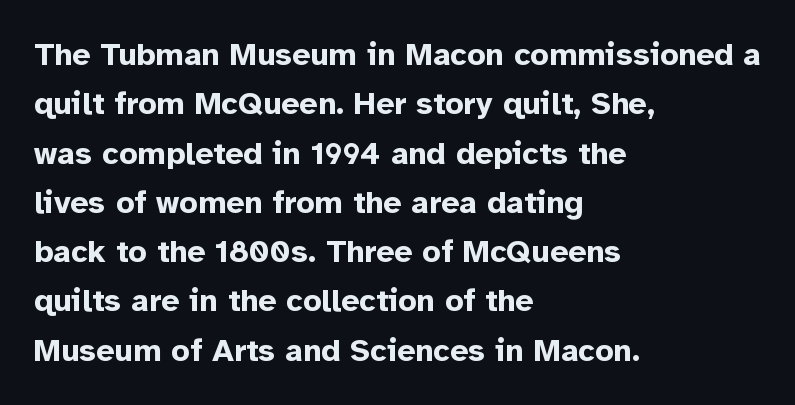
Q: Is the text bold? A: Yes.
Q: Is the text italic (slanted)? A: No, it is upright.
Q: Is the typeface a serif or a sans-serif typeface? A: Sans-serif.
Q: Is the text underlined? A: No.
Q: How is the paragraph aligned? A: Left-aligned.
Q: Is the spacing between letters normal or unusually wide? A: Normal.
Q: Is the spacing between lines tight, normal or loose? A: Normal.
Q: Width (condensed, normal, or wide)? A: Normal.
Q: Stroke contrast? A: Low.
Q: x-height? A: Medium.
Q: Monospaced? A: No.
